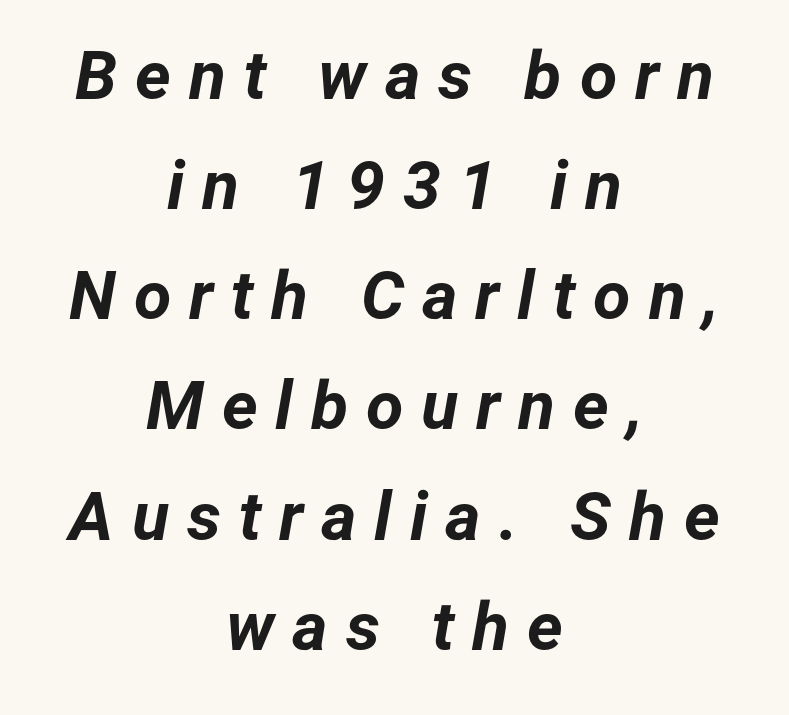
The image shows 68 px bold type, italic (leaning right); set centered, normal line spacing (1.62x), unusually wide letter spacing (+0.26 em), not underlined; low stroke contrast and a medium x-height.
